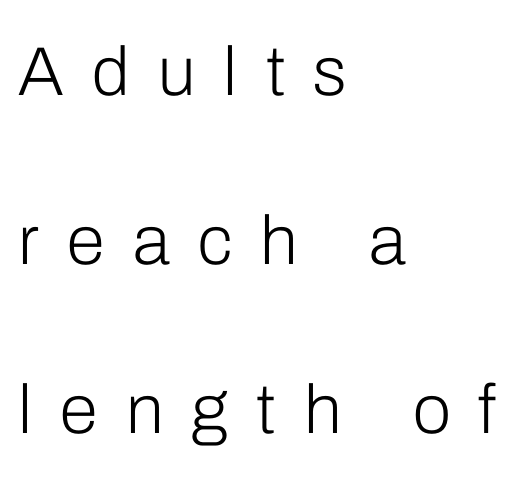
{"serif": "no", "italic": "no", "bold": "no", "weight": "light", "width": "normal", "stroke_contrast": "low", "x_height": "medium", "monospaced": "no", "underline": "no", "align": "left", "line_spacing": "loose", "line_spacing_ratio": 2.45, "letter_spacing": "wide", "letter_spacing_em": 0.41, "glyph_px": 69}
